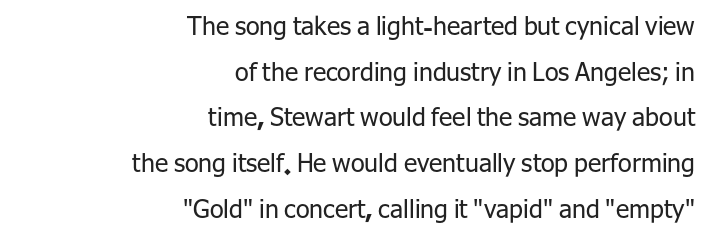
The image shows 25 px text type, upright; set right-aligned, line spacing 1.83x, normal letter spacing, not underlined.
